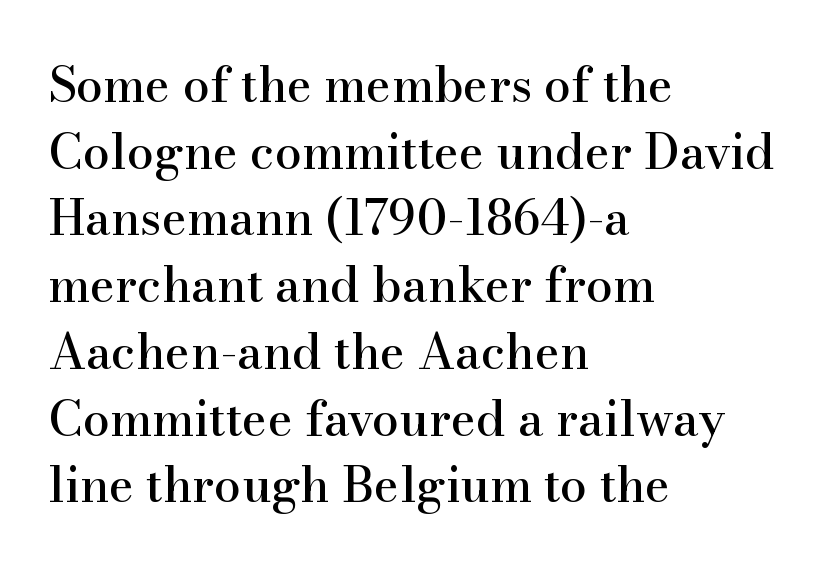
The rendering shows small feet on the letterforms — a serif design. This is roman type, the default non-slanted kind. Nobody drew a line under any word here. The face used here is proportionally spaced, like ordinary book or web type. This sample uses plain, unmodified letter spacing.
